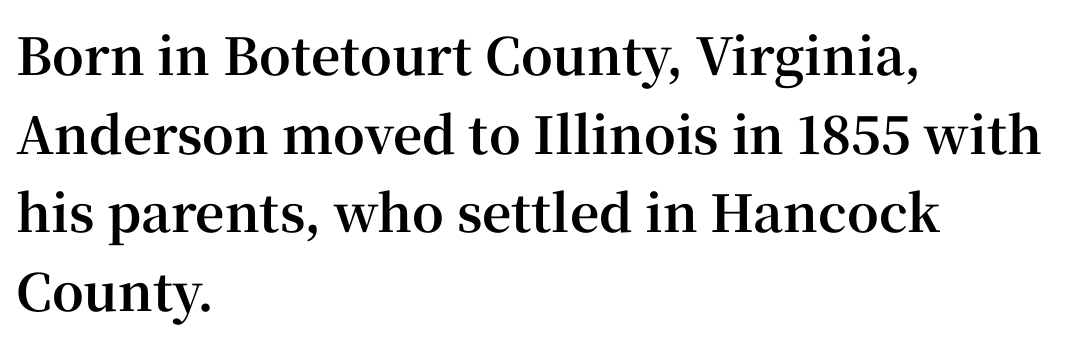
This rendering employs a face with finishing strokes, i.e., a serif. Letters rest on an invisible, unmarked baseline. Visually the block forms a straight wall on the left and a jagged coastline on the right. The passage shown has conventional tracking throughout.
